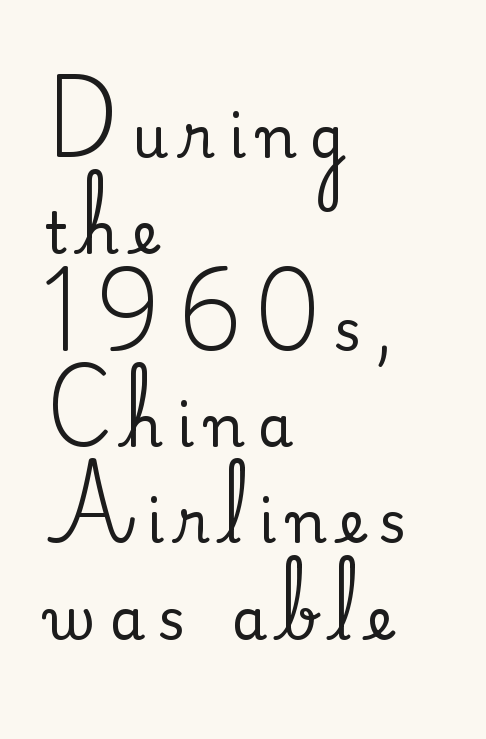
The image shows 57 px serif type, upright; set left-aligned, normal line spacing (1.69x), unusually wide letter spacing (+0.23 em), not underlined; medium stroke contrast and a small x-height.
